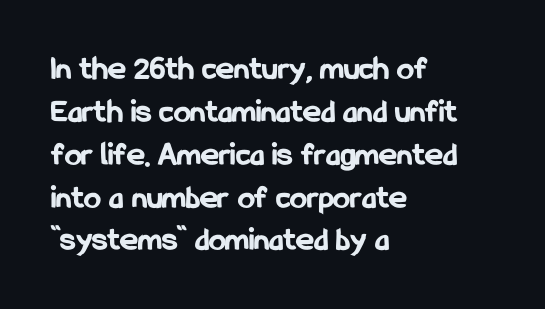
{"serif": "no", "italic": "no", "bold": "yes", "weight": "bold", "width": "condensed", "stroke_contrast": "low", "x_height": "medium", "monospaced": "no", "underline": "no", "align": "left", "line_spacing": "normal", "line_spacing_ratio": 1.26, "letter_spacing": "normal", "letter_spacing_em": 0.0, "glyph_px": 34}
